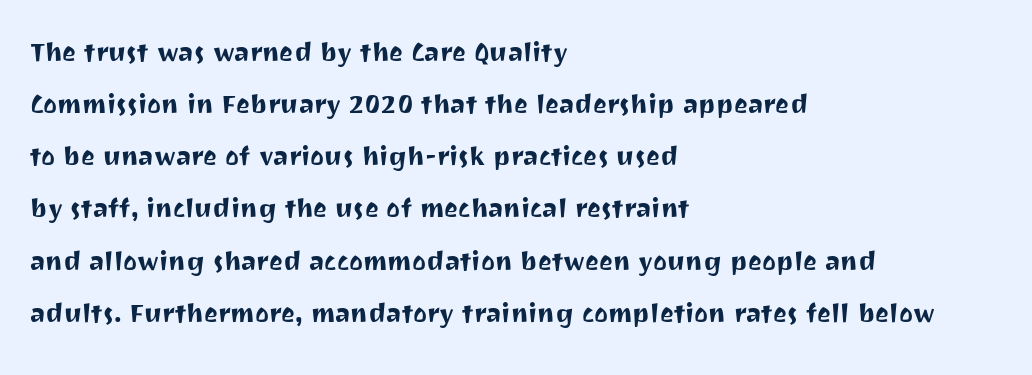
Tracking value appears to be zero — textbook default spacing. Is there any slant? The stems are plumb. Unlike a traditional serif, this face leaves its strokes unadorned. Has an underline been added? It has not. Casual observation: everything's shoved over to the left. Each letter keeps its own natural width here, so spacing adapts to shape.
